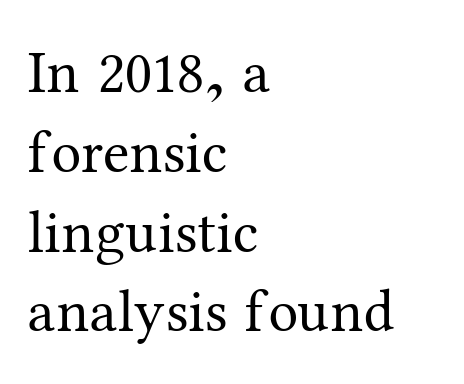
{"serif": "yes", "italic": "no", "bold": "no", "weight": "regular", "width": "normal", "stroke_contrast": "medium", "x_height": "medium", "monospaced": "no", "underline": "no", "align": "left", "line_spacing": "normal", "line_spacing_ratio": 1.33, "letter_spacing": "normal", "letter_spacing_em": 0.0, "glyph_px": 60}
